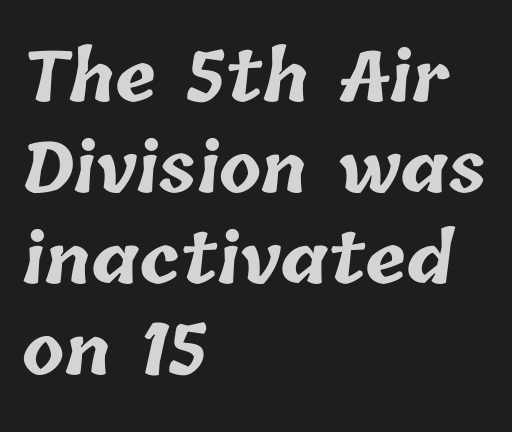
The image shows 69 px bold type; set left-aligned, normal line spacing (1.32x), normal letter spacing, not underlined; low stroke contrast and a medium x-height.
